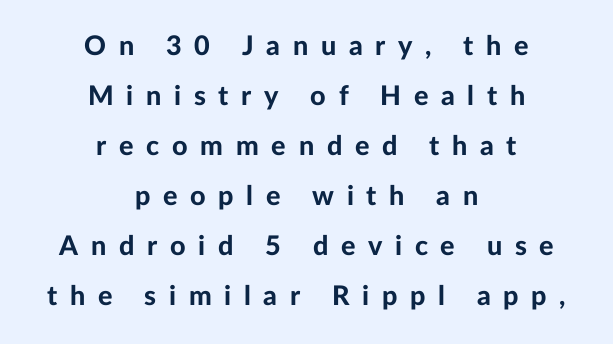
The image shows 27 px bold type, upright; set centered, line spacing 1.85x, unusually wide letter spacing (+0.47 em), not underlined.
